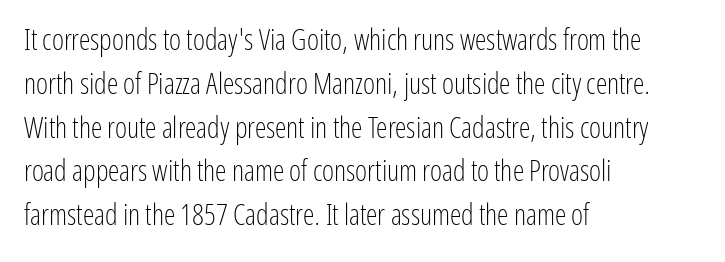
The image shows 29 px light, condensed sans-serif type, upright; set left-aligned, normal line spacing (1.51x), normal letter spacing, not underlined; low stroke contrast and a medium x-height.
